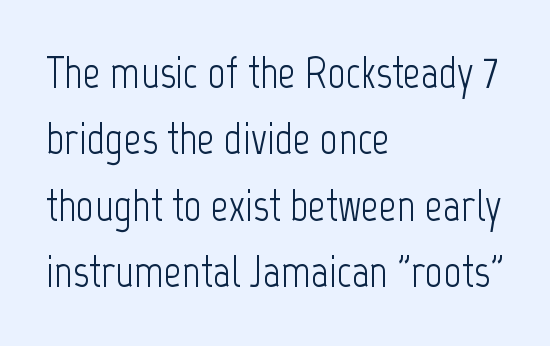
These lines are rendered in a variable-pitch font. Italic: no, the glyphs are upright roman. Weight: in the light-to-regular range. Visually the block forms a straight wall on the left and a jagged coastline on the right. Horizontal bands of white between lines are of average thickness. The font family rendered here belongs to the sans-serif group.
